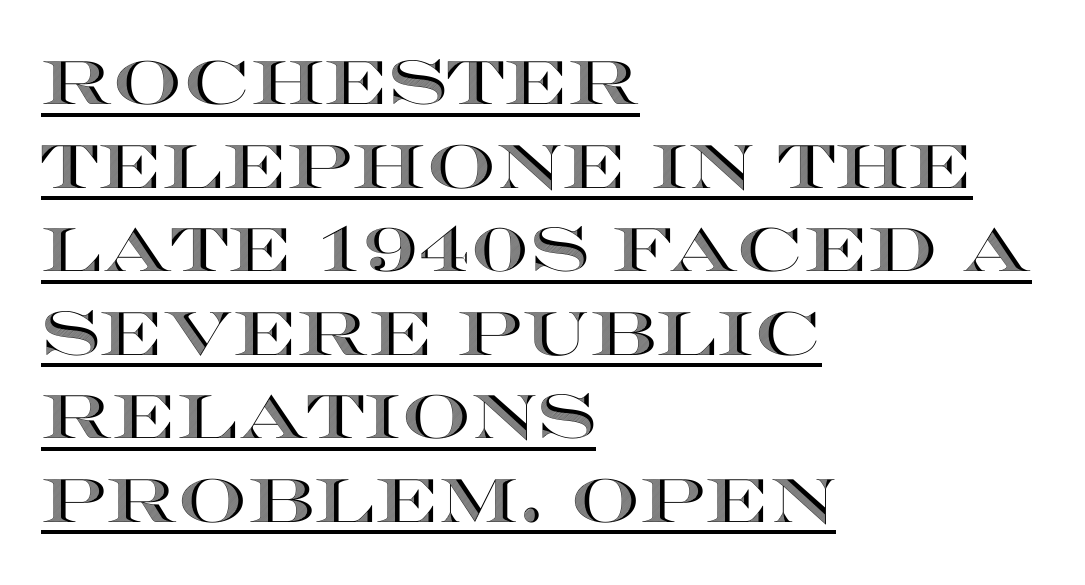
The image shows 61 px wide type, upright; set left-aligned, normal line spacing (1.37x), normal letter spacing, underlined; a large x-height.
